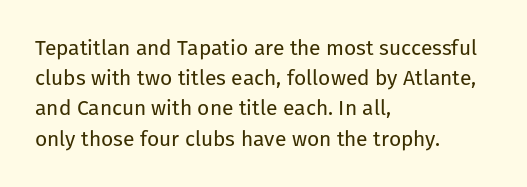
Regarding leading, the lines here are spaced in the standard way. Underline: absent. A classic flush-left, rag-right setting is used for this passage. Every character sits straight up, as roman type does.
